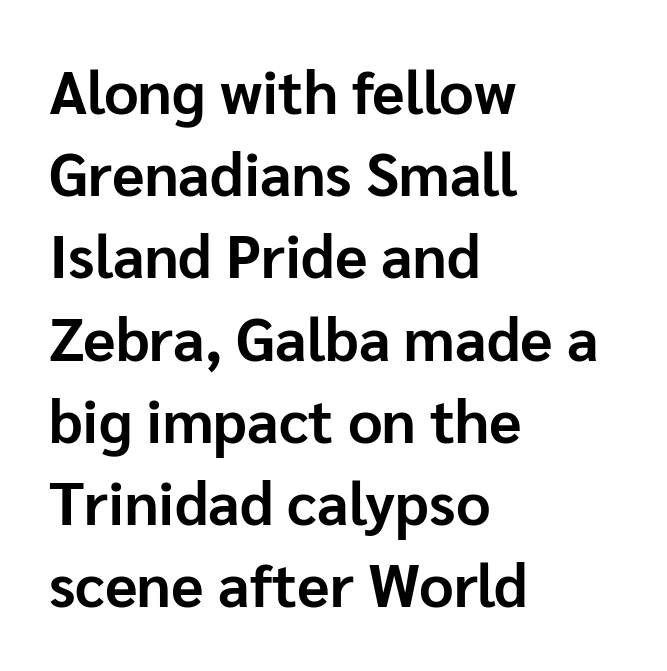
{"serif": "no", "italic": "no", "bold": "yes", "weight": "bold", "width": "normal", "stroke_contrast": "low", "x_height": "medium", "monospaced": "no", "underline": "no", "align": "left", "line_spacing": "normal", "line_spacing_ratio": 1.37, "letter_spacing": "normal", "letter_spacing_em": 0.0, "glyph_px": 60}
